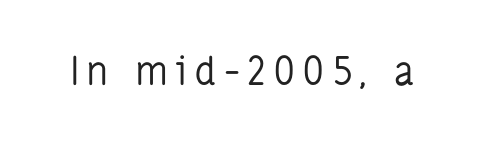
Q: Is the text bold? A: No.
Q: Is the text italic (slanted)? A: No, it is upright.
Q: Is the typeface a serif or a sans-serif typeface? A: Sans-serif.
Q: Is the text underlined? A: No.
Q: Is the spacing between letters normal or unusually wide? A: Unusually wide.
Q: Width (condensed, normal, or wide)? A: Condensed.
Q: Stroke contrast? A: Low.
Q: x-height? A: Medium.
Q: Monospaced? A: No.
